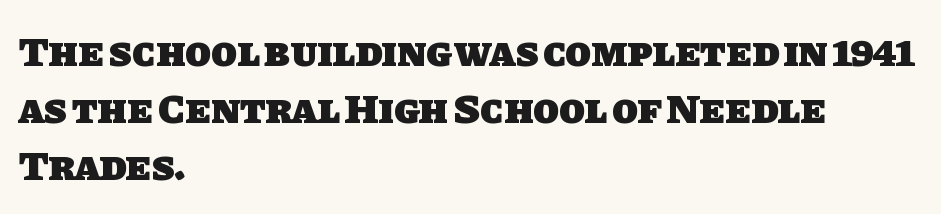
Q: Is the text bold? A: Yes.
Q: Is the typeface a serif or a sans-serif typeface? A: Sans-serif.
Q: Is the text underlined? A: No.
Q: How is the paragraph aligned? A: Left-aligned.
Q: Is the spacing between letters normal or unusually wide? A: Normal.
Q: Is the spacing between lines tight, normal or loose? A: Normal.
Q: Width (condensed, normal, or wide)? A: Normal.
Q: Stroke contrast? A: Low.
Q: x-height? A: Large.
Q: Monospaced? A: No.
